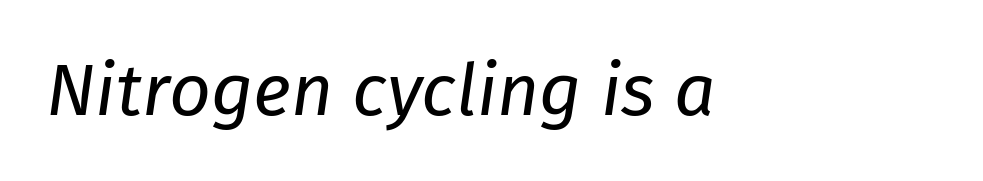
Q: Is the text bold? A: No.
Q: Is the text italic (slanted)? A: Yes, it leans right by about 8 degrees.
Q: Is the text underlined? A: No.
Q: Is the spacing between letters normal or unusually wide? A: Normal.
Q: Width (condensed, normal, or wide)? A: Normal.
Q: Stroke contrast? A: Low.
Q: x-height? A: Medium.
Q: Monospaced? A: No.
